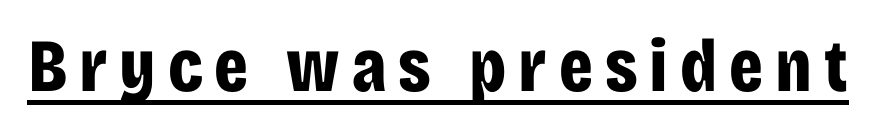
Stroke thickness is high; the sample reads as a true bold. Letterform terminals end flat and unadorned throughout the passage. Looks like regular typesetting: each glyph gets only the width it needs. These characters rest on top of a visible drawn line. Ascenders rise straight up at ninety degrees.
